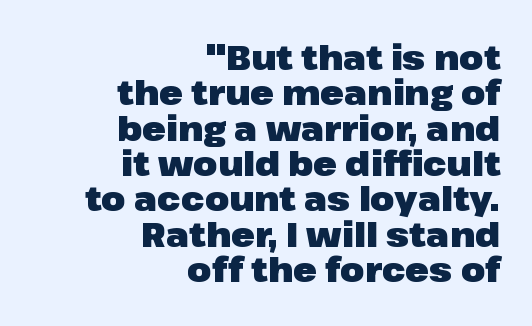
{"serif": "no", "italic": "no", "bold": "yes", "weight": "heavy", "width": "normal", "stroke_contrast": "low", "x_height": "medium", "monospaced": "no", "underline": "no", "align": "right", "line_spacing": "tight", "line_spacing_ratio": 1.01, "letter_spacing": "normal", "letter_spacing_em": 0.0, "glyph_px": 35}
